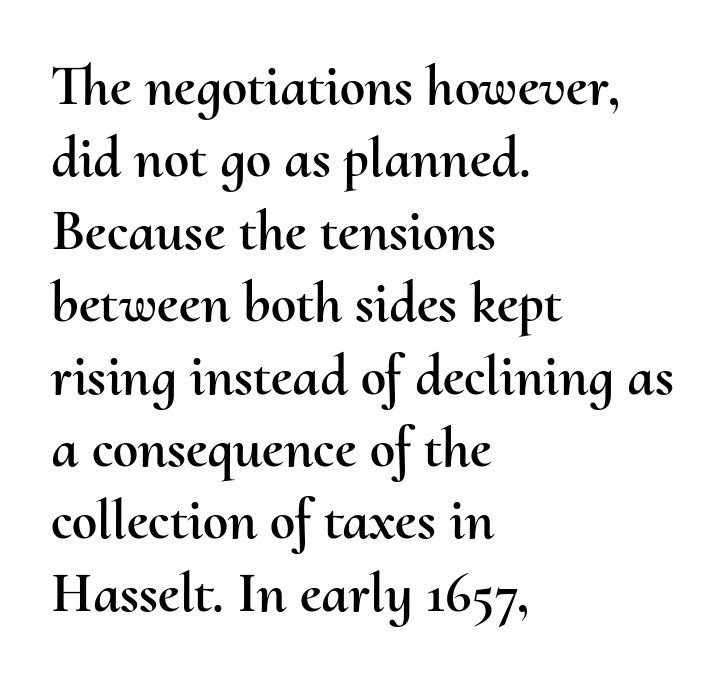
{"italic": "no", "width": "normal", "stroke_contrast": "medium", "x_height": "small", "monospaced": "no", "underline": "no", "align": "left", "line_spacing": "normal", "line_spacing_ratio": 1.27, "letter_spacing": "normal", "letter_spacing_em": 0.0, "glyph_px": 57}
